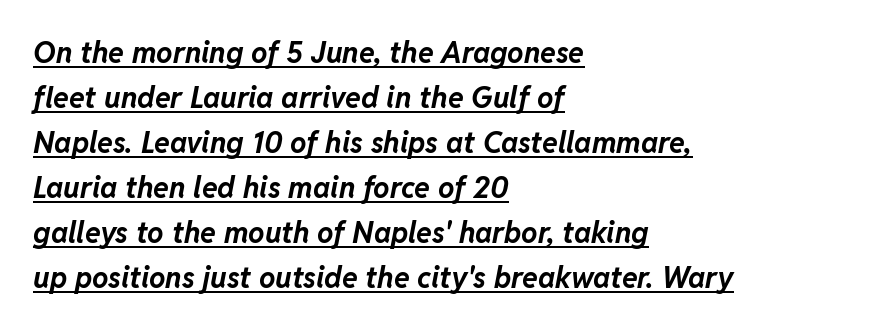
{"italic": "yes", "lean": "right", "slant_degrees": 11, "bold": "yes", "weight": "bold", "width": "normal", "stroke_contrast": "low", "x_height": "medium", "monospaced": "no", "underline": "yes", "align": "left", "line_spacing": "normal", "line_spacing_ratio": 1.55, "letter_spacing": "normal", "letter_spacing_em": 0.0, "glyph_px": 29}
